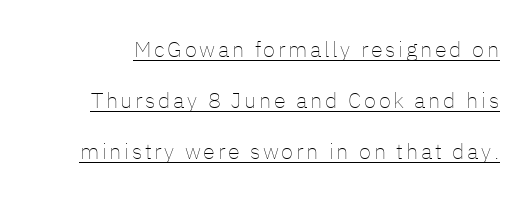
The image shows 22 px text type, upright; set loose line spacing (2.32x), underlined.
